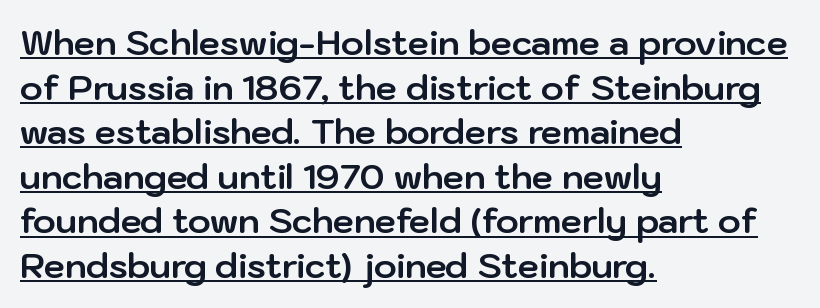
A student would call this left alignment; a typographer would say flush left, rag right. Spacing between characters is what you'd get straight out of the box. Do the characters align in a grid? No, the font is proportional. Baseline-to-baseline distance is the conventional proportion of letter height. Does the type have serifs? No, each stem ends abruptly. Italic? Not at all — the glyphs are vertical.
